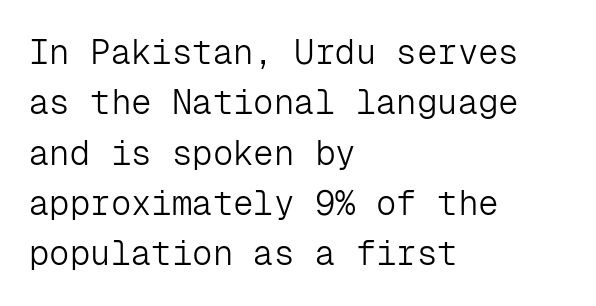
Q: Is the text bold? A: No.
Q: Is the text italic (slanted)? A: No, it is upright.
Q: Is the typeface a serif or a sans-serif typeface? A: Sans-serif.
Q: Is the text underlined? A: No.
Q: How is the paragraph aligned? A: Left-aligned.
Q: Is the spacing between letters normal or unusually wide? A: Normal.
Q: Is the spacing between lines tight, normal or loose? A: Normal.
Q: Width (condensed, normal, or wide)? A: Normal.
Q: Stroke contrast? A: Low.
Q: x-height? A: Medium.
Q: Monospaced? A: Yes.
